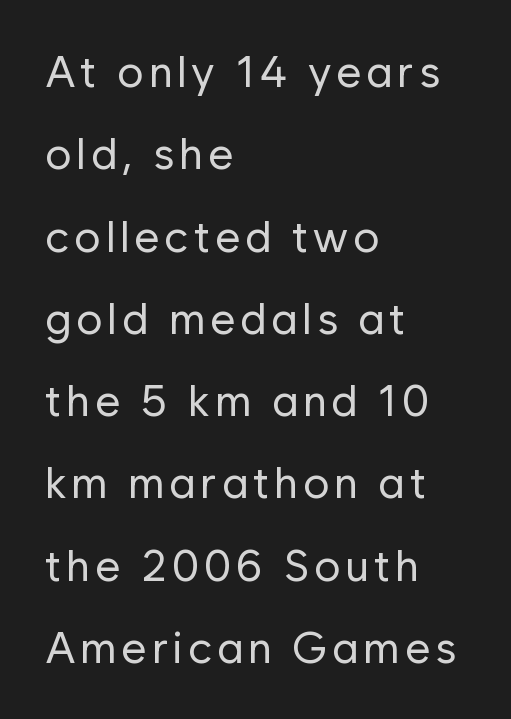
The image shows 44 px regular-weight sans-serif type, upright; set left-aligned, line spacing 1.87x, not underlined; low stroke contrast and a medium x-height.
